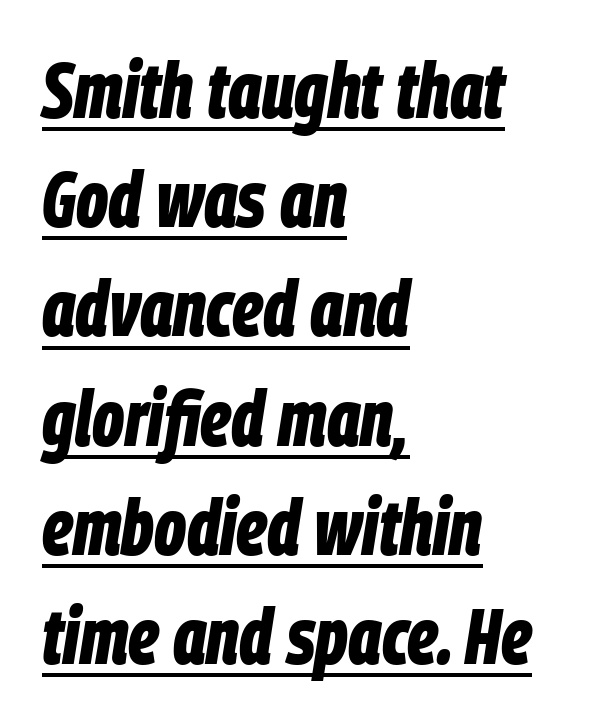
The image shows 78 px bold, condensed type, italic (leaning right); set left-aligned, normal line spacing (1.4x), normal letter spacing, underlined; low stroke contrast and a large x-height.
